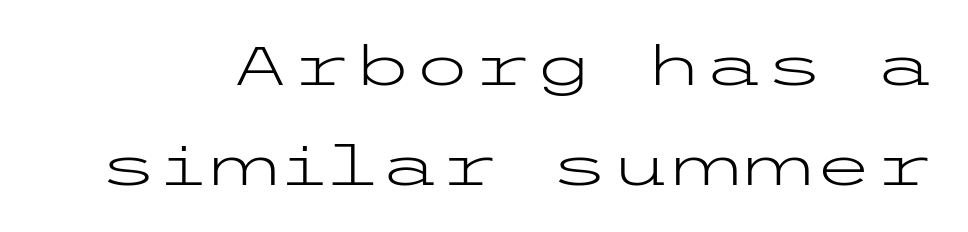
Q: Is the text bold? A: No.
Q: Is the text italic (slanted)? A: No, it is upright.
Q: Is the typeface a serif or a sans-serif typeface? A: Sans-serif.
Q: Is the text underlined? A: No.
Q: Is the spacing between letters normal or unusually wide? A: Normal.
Q: Width (condensed, normal, or wide)? A: Wide.
Q: Stroke contrast? A: Low.
Q: x-height? A: Medium.
